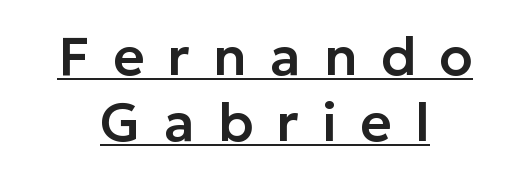
Where is the straight margin? There isn't one; the lines are centered. The rendering uses natural spacing where letterforms have individual widths. The lettering stays uniformly vertical, giving the passage a roman look. The sample's only ornament is a line tracing under the words.
